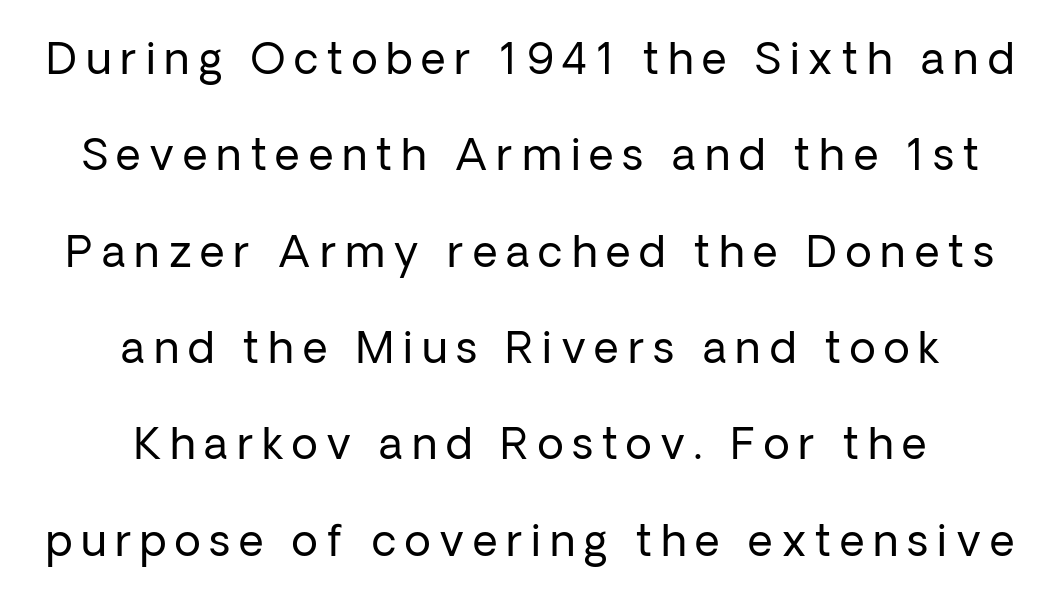
{"serif": "no", "italic": "no", "bold": "no", "weight": "regular", "width": "normal", "stroke_contrast": "low", "x_height": "medium", "monospaced": "no", "underline": "no", "align": "center", "line_spacing": "loose", "line_spacing_ratio": 2.24, "letter_spacing": "wide", "letter_spacing_em": 0.21, "glyph_px": 43}
